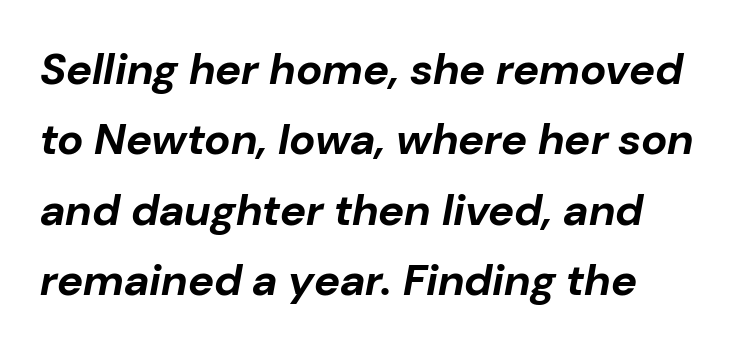
A typesetter would mark this as italic. Students, this is bold: see how much ink each stroke carries. Glyph-to-glyph distance matches everyday printed text. The letters advance in unequal steps, a hallmark of proportional type. Each row of text sits above clean, open space.
